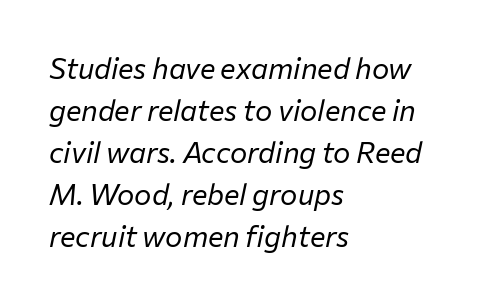
{"italic": "yes", "lean": "right", "slant_degrees": 12, "bold": "no", "weight": "regular", "width": "normal", "stroke_contrast": "low", "x_height": "medium", "monospaced": "no", "underline": "no", "align": "left", "line_spacing": "normal", "line_spacing_ratio": 1.45, "letter_spacing": "normal", "letter_spacing_em": 0.0, "glyph_px": 29}
